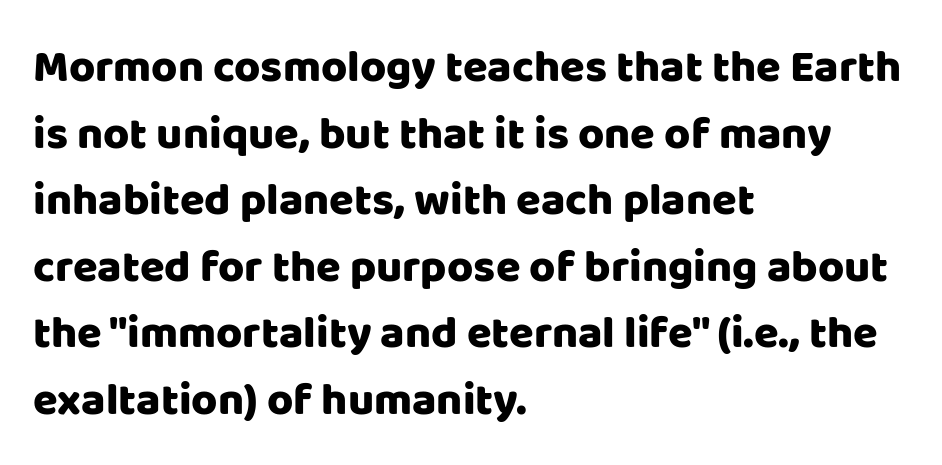
{"serif": "no", "italic": "no", "width": "normal", "stroke_contrast": "low", "x_height": "large", "monospaced": "no", "underline": "no", "align": "left", "line_spacing": "normal", "line_spacing_ratio": 1.48, "letter_spacing": "normal", "letter_spacing_em": 0.0, "glyph_px": 45}
